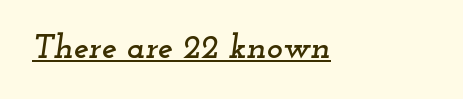
The image shows 34 px wide serif type, italic (leaning right); set left-aligned, normal letter spacing, underlined; low stroke contrast and a small x-height.
